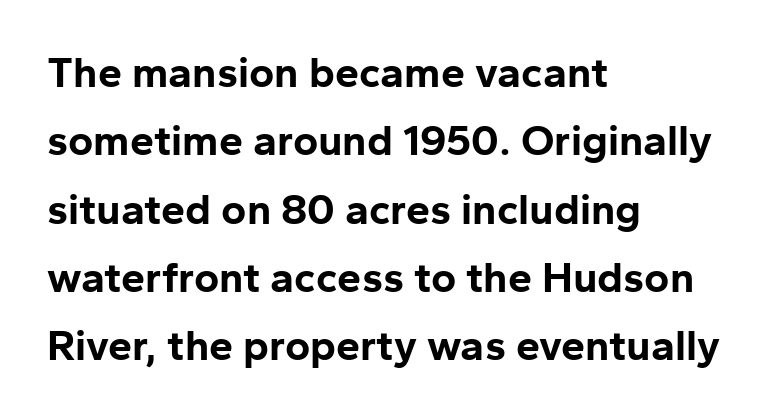
Stroke terminals: plain, sans-serif. This sample has the flowing, uneven cadence of proportional lettering. Which margin do the lines hug? The left one — the right edge is uneven. Tracking value appears to be zero — textbook default spacing.
